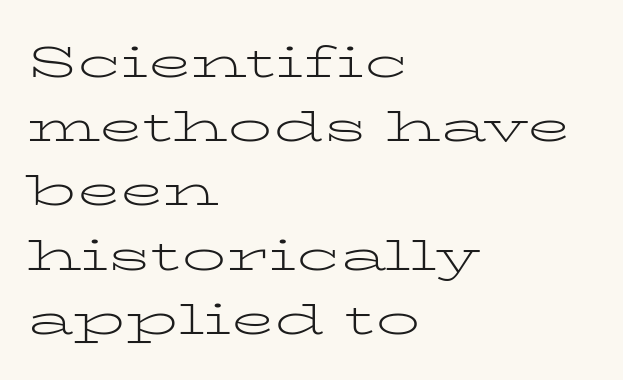
Q: Is the text bold? A: No.
Q: Is the text italic (slanted)? A: No, it is upright.
Q: Is the typeface a serif or a sans-serif typeface? A: Serif.
Q: Is the text underlined? A: No.
Q: How is the paragraph aligned? A: Left-aligned.
Q: Is the spacing between letters normal or unusually wide? A: Normal.
Q: Is the spacing between lines tight, normal or loose? A: Normal.
Q: Width (condensed, normal, or wide)? A: Wide.
Q: Stroke contrast? A: Low.
Q: x-height? A: Medium.
Q: Monospaced? A: No.
